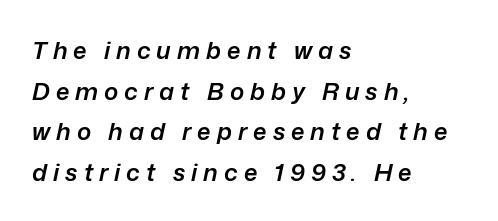
{"italic": "yes", "lean": "right", "slant_degrees": 12, "bold": "semi", "underline": "no", "align": "left", "line_spacing": "normal", "line_spacing_ratio": 1.69, "letter_spacing": "wide", "letter_spacing_em": 0.25, "glyph_px": 24}
